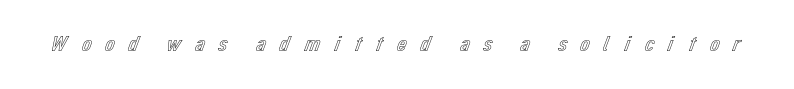
Q: Is the text italic (slanted)? A: Yes.
Q: Is the text underlined? A: No.
Q: Is the spacing between letters normal or unusually wide? A: Unusually wide.
